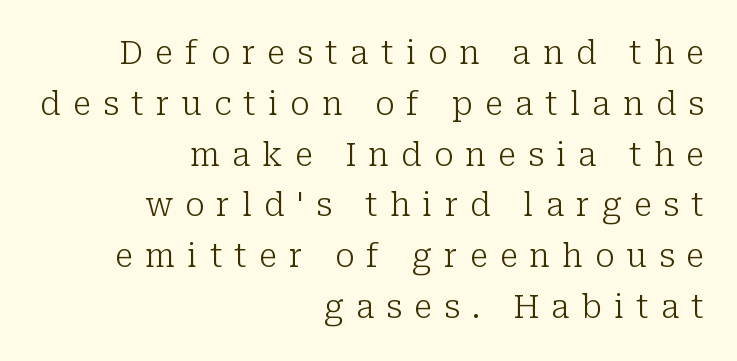
The image shows 33 px light serif type, upright; set right-aligned, normal line spacing (1.54x), unusually wide letter spacing (+0.37 em), not underlined; low stroke contrast and a medium x-height.
